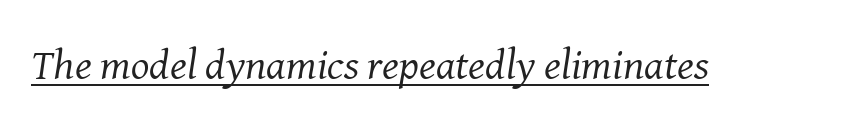
Does the type have serifs? Yes, each stem ends in a small foot. The face used here is proportionally spaced, like ordinary book or web type. The strokes carry an ordinary text weight at most. The lettering tilts uniformly, giving the passage an italic look.
